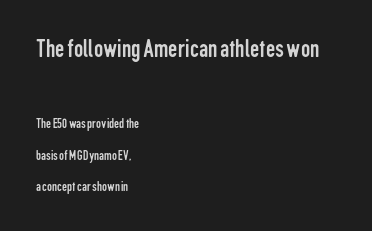
Q: Is the text bold? A: No.
Q: Is the text italic (slanted)? A: No, it is upright.
Q: Is the text underlined? A: No.
Q: How is the paragraph aligned? A: Left-aligned.
Q: Is the spacing between letters normal or unusually wide? A: Normal.
Q: Is the spacing between lines tight, normal or loose? A: Loose.
Q: Which block of text is set in a larger size, the first (top) or the second (bottom)? A: The first (top) one.
